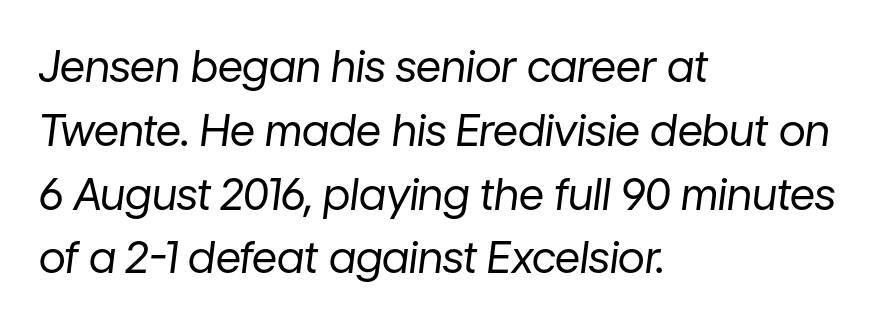
The image shows 44 px regular-weight type, italic (leaning right); set left-aligned, normal line spacing (1.45x), normal letter spacing, not underlined; low stroke contrast and a medium x-height.
